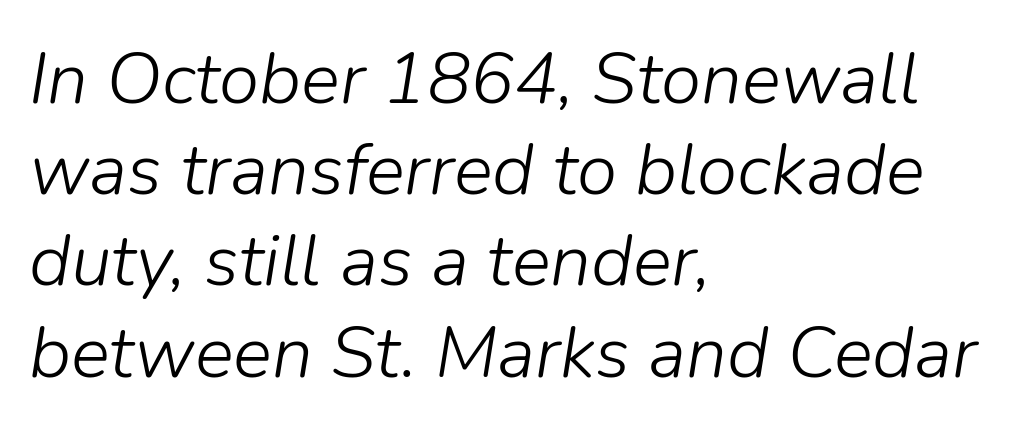
The string is rendered with underlining switched off. Words appear dense and cohesive because spacing is normal. All the whitespace from short lines collects on the right. Emphasis-style slanted type is in use. This sample keeps an unexceptional amount of space between lines.
